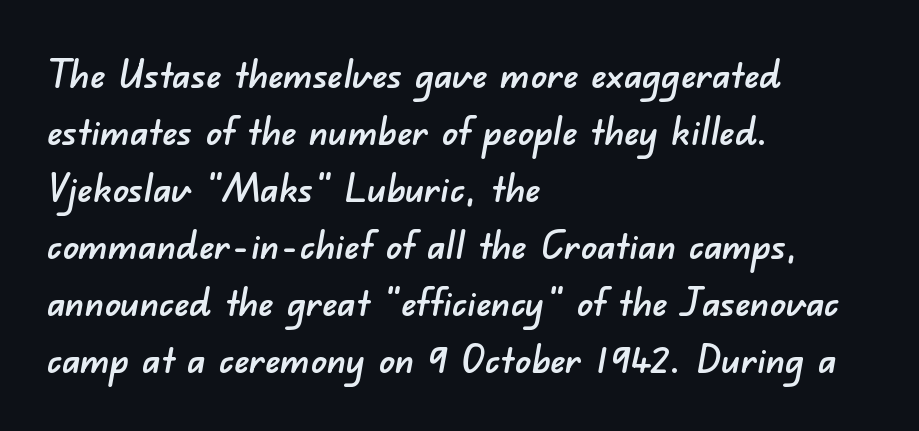
{"serif": "no", "width": "normal", "stroke_contrast": "low", "x_height": "small", "monospaced": "no", "underline": "no", "align": "left", "line_spacing": "normal", "line_spacing_ratio": 1.46, "letter_spacing": "normal", "letter_spacing_em": 0.0, "glyph_px": 39}
